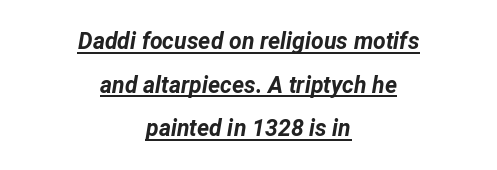
Q: Is the text bold? A: Yes.
Q: Is the text italic (slanted)? A: Yes, it leans right by about 12 degrees.
Q: Is the text underlined? A: Yes.
Q: How is the paragraph aligned? A: Centered.
Q: Is the spacing between letters normal or unusually wide? A: Normal.
Q: Is the spacing between lines tight, normal or loose? A: Loose.
